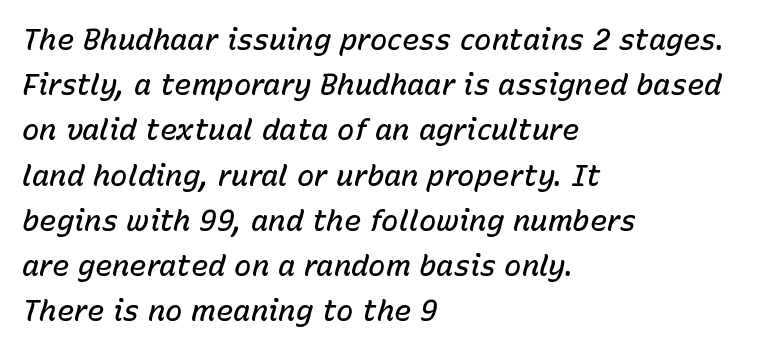
How would I describe the line gaps? Plain and ordinary. Line starts are locked; line ends wander. The rendering applies a slant to the glyphs. Strokes here are thickened, but only to semibold level. The line texture is even and compact thanks to regular tracking.
